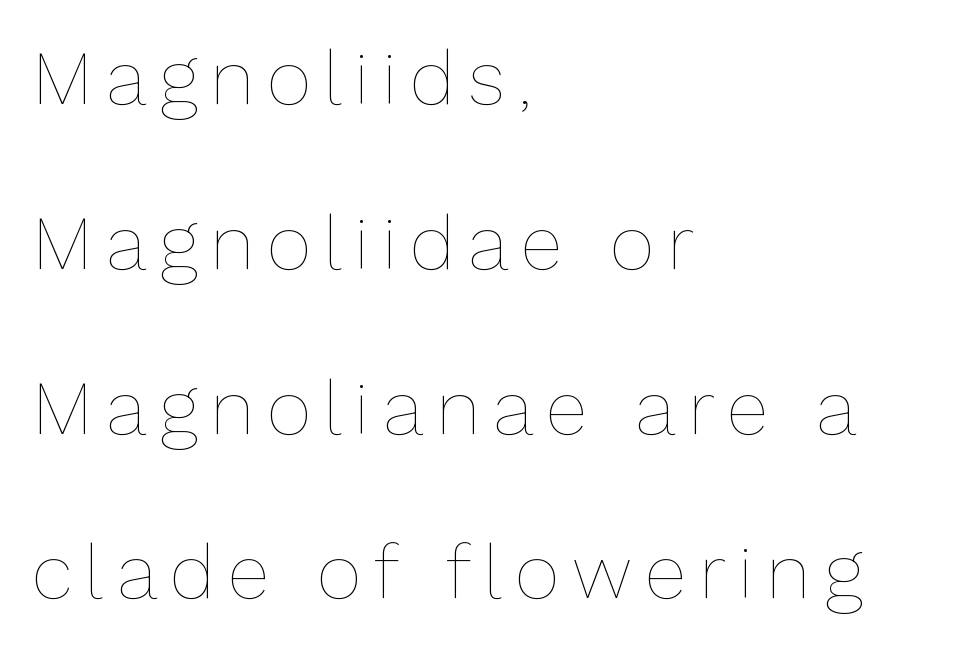
{"italic": "no", "bold": "no", "weight": "thin", "width": "normal", "stroke_contrast": "low", "x_height": "medium", "monospaced": "no", "underline": "no", "align": "left", "line_spacing": "loose", "line_spacing_ratio": 2.14, "glyph_px": 77}
